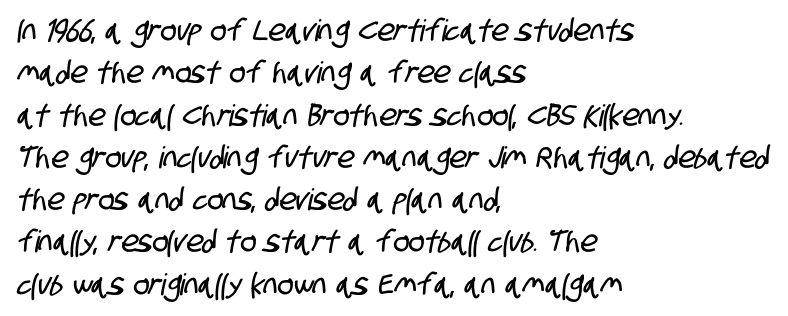
The face used here is proportionally spaced, like ordinary book or web type. Alignment: flush left. The font family rendered here belongs to the sans-serif group. The line-height multiplier appears to be the usual default. Nothing unusual about the tracking: characters are spaced as the font intends. The zone under the glyphs is completely vacant.
